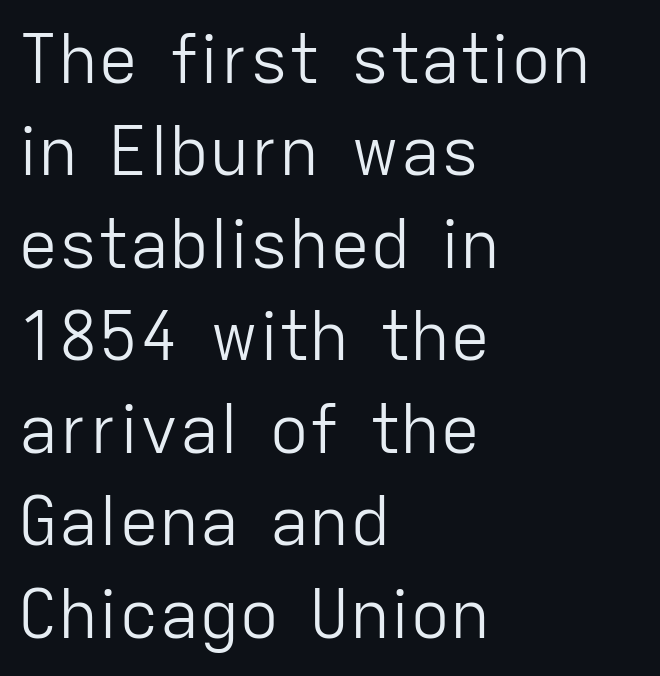
The image shows 67 px light sans-serif type, upright; set left-aligned, normal line spacing (1.38x), normal letter spacing, not underlined; low stroke contrast and a medium x-height.
